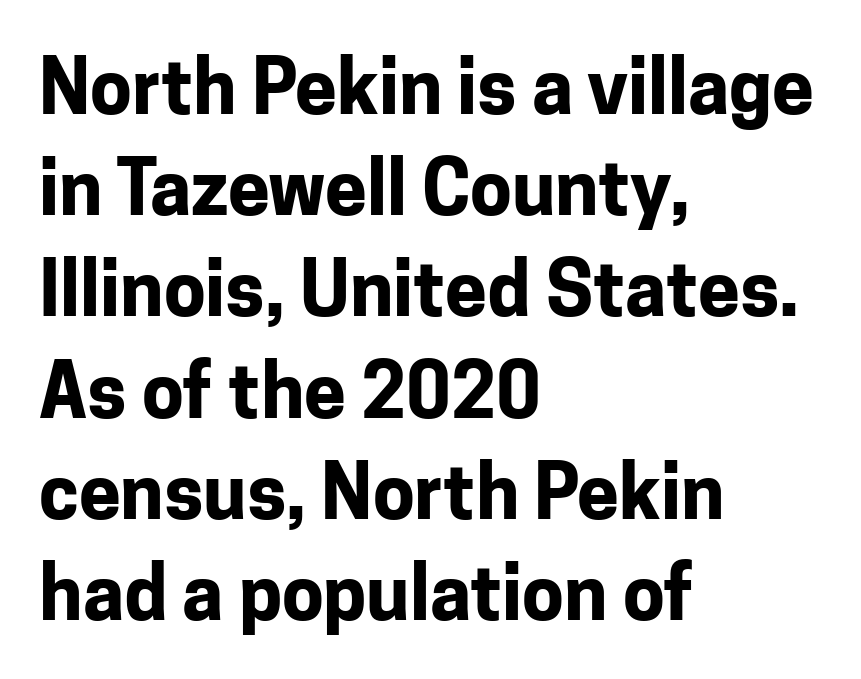
{"serif": "no", "italic": "no", "bold": "yes", "weight": "bold", "width": "normal", "stroke_contrast": "low", "x_height": "medium", "monospaced": "no", "underline": "no", "align": "left", "line_spacing": "normal", "line_spacing_ratio": 1.35, "letter_spacing": "normal", "letter_spacing_em": 0.0, "glyph_px": 75}
